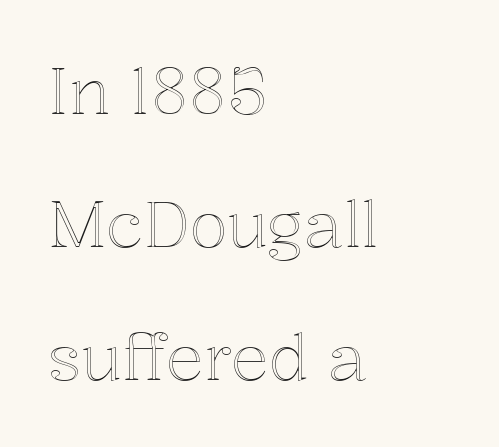
{"italic": "no", "width": "normal", "x_height": "medium", "monospaced": "no", "underline": "no", "align": "left", "line_spacing": "loose", "line_spacing_ratio": 2.11, "letter_spacing": "normal", "letter_spacing_em": 0.0, "glyph_px": 63}
